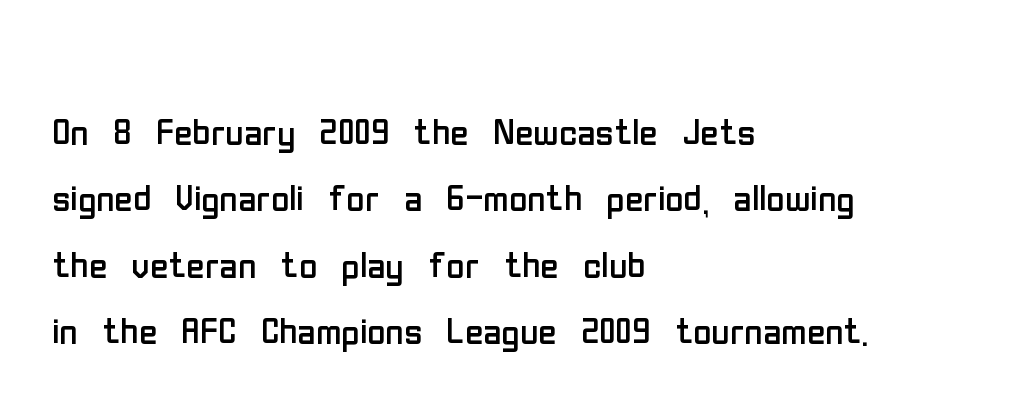
{"serif": "no", "italic": "no", "bold": "no", "weight": "regular", "width": "condensed", "stroke_contrast": "low", "x_height": "medium", "monospaced": "no", "underline": "no", "align": "left", "line_spacing": "normal", "line_spacing_ratio": 1.33, "letter_spacing": "normal", "letter_spacing_em": 0.0, "glyph_px": 50}
